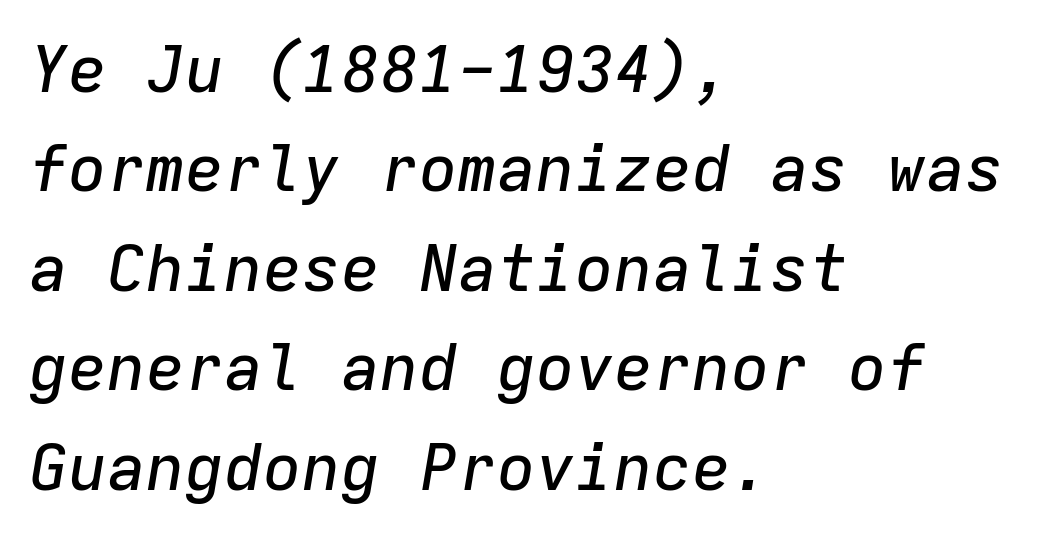
The image shows 65 px text type, italic (leaning right), monospaced; set left-aligned, normal line spacing (1.53x), normal letter spacing, not underlined; low stroke contrast and a medium x-height.
